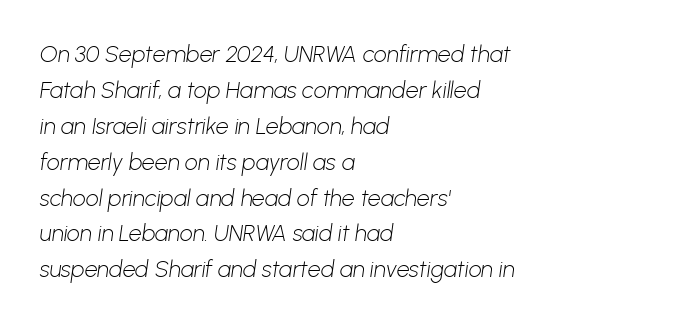
The image shows 23 px text type; set left-aligned, normal line spacing (1.56x), normal letter spacing, not underlined.
